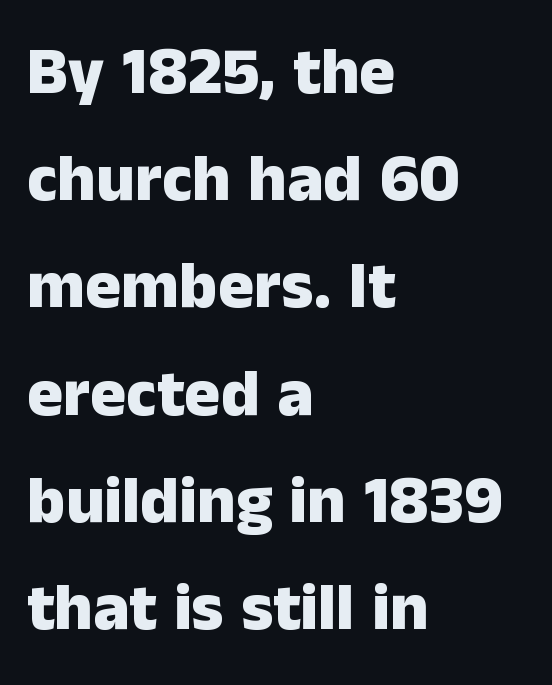
Q: Is the text bold? A: Yes.
Q: Is the text italic (slanted)? A: No, it is upright.
Q: Is the typeface a serif or a sans-serif typeface? A: Sans-serif.
Q: Is the text underlined? A: No.
Q: How is the paragraph aligned? A: Left-aligned.
Q: Is the spacing between letters normal or unusually wide? A: Normal.
Q: Is the spacing between lines tight, normal or loose? A: Normal.
Q: Width (condensed, normal, or wide)? A: Normal.
Q: Stroke contrast? A: Low.
Q: x-height? A: Medium.
Q: Monospaced? A: No.
